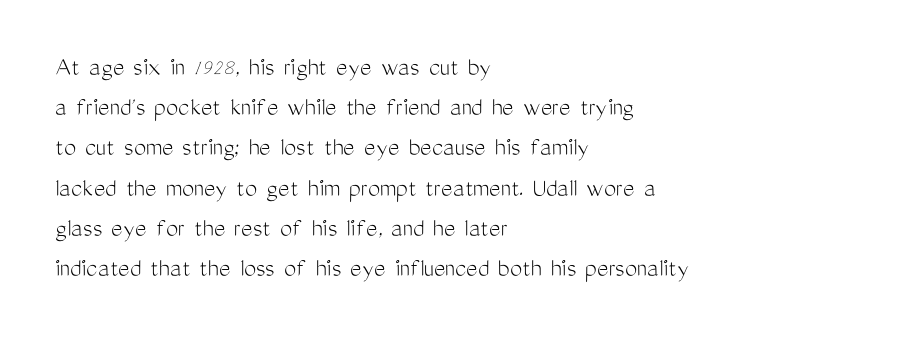
The paragraph shown leans on its left margin. Has an underline been added? It has not. The font's upright variant was chosen for this text. The cut favours lightness, reaching ordinary text weight at its darkest.
